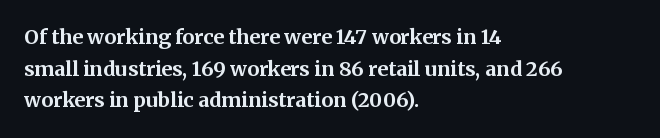
Q: Is the text bold? A: Yes.
Q: Is the text italic (slanted)? A: No, it is upright.
Q: Is the text underlined? A: No.
Q: How is the paragraph aligned? A: Left-aligned.
Q: Is the spacing between letters normal or unusually wide? A: Normal.
Q: Is the spacing between lines tight, normal or loose? A: Normal.
